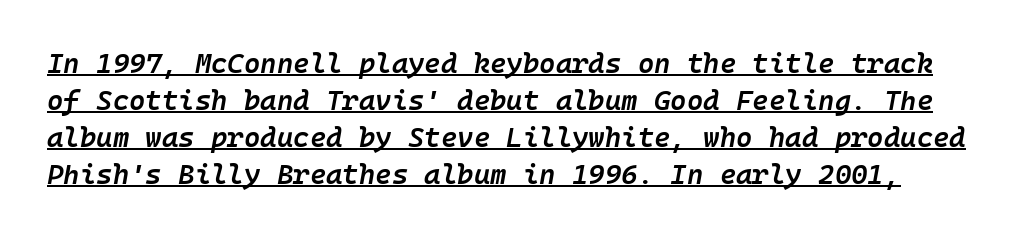
The image shows 28 px semibold type, italic (leaning right); set normal line spacing (1.32x), normal letter spacing, underlined; low stroke contrast and a medium x-height.
